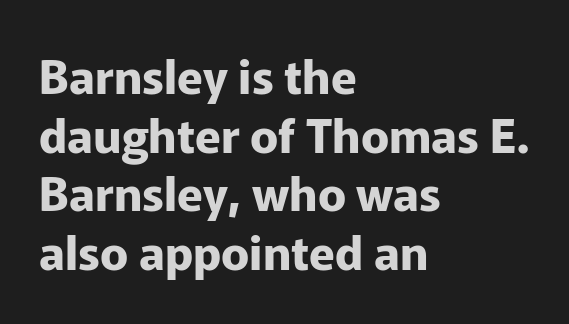
This sample has the flowing, uneven cadence of proportional lettering. Has an underline been added? It has not. This sample uses a sans-serif face. Students, this is bold: see how much ink each stroke carries.
